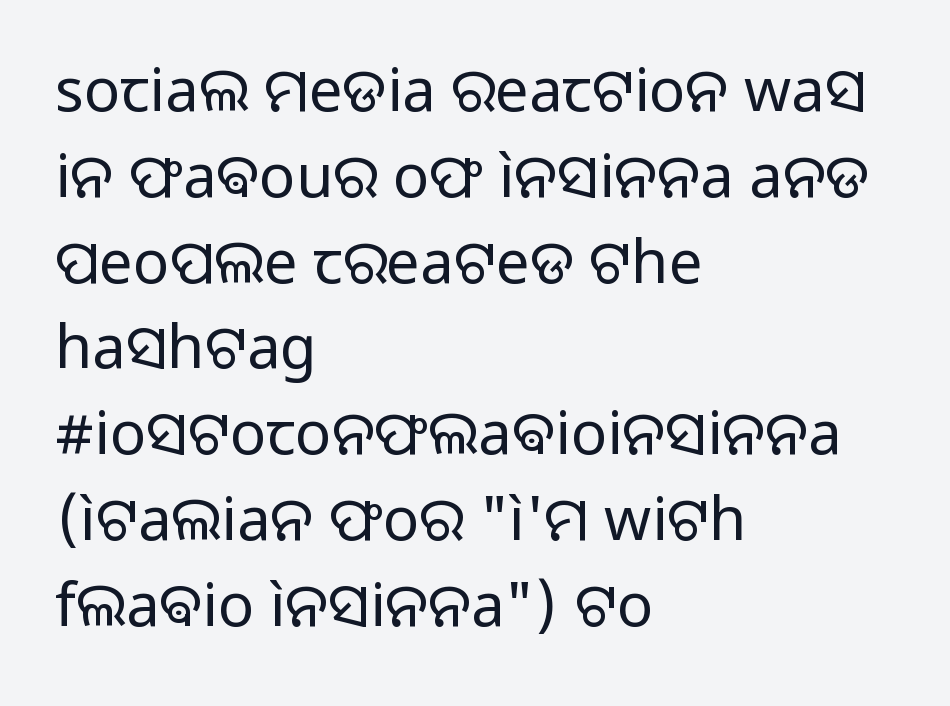
Short note: letters normally spaced. Type without underlining. Serifs: no, the terminals of the letterforms are clean. The font sits on the lighter half of the weight spectrum, regular included. Casual observation: everything's shoved over to the left. Summary of vertical rhythm: regular, with standard interline spacing.
